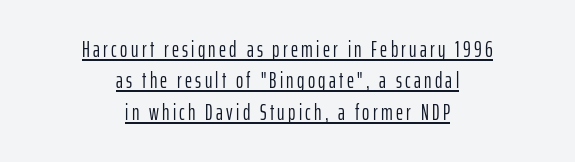
{"italic": "no", "bold": "no", "underline": "yes", "align": "center", "line_spacing": "normal", "line_spacing_ratio": 1.43, "glyph_px": 22}
